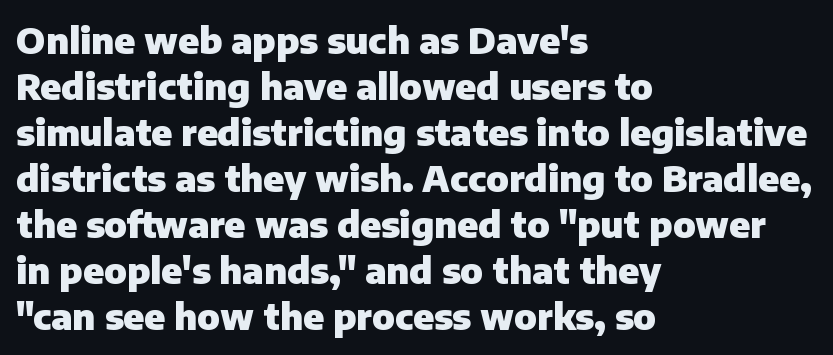
Q: Is the text bold? A: Yes.
Q: Is the text italic (slanted)? A: No, it is upright.
Q: Is the typeface a serif or a sans-serif typeface? A: Sans-serif.
Q: Is the text underlined? A: No.
Q: How is the paragraph aligned? A: Left-aligned.
Q: Is the spacing between letters normal or unusually wide? A: Normal.
Q: Is the spacing between lines tight, normal or loose? A: Normal.
Q: Width (condensed, normal, or wide)? A: Normal.
Q: Stroke contrast? A: Low.
Q: x-height? A: Medium.
Q: Monospaced? A: No.
